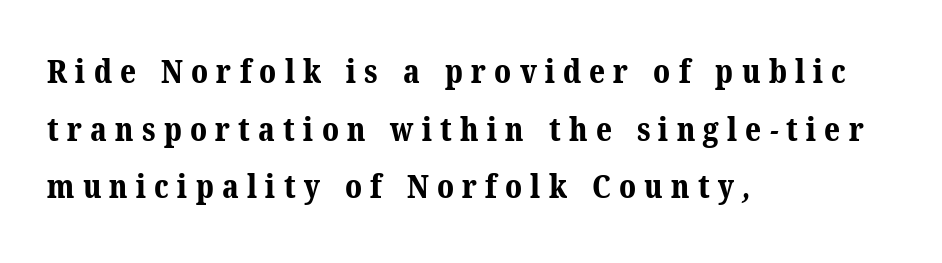
The image shows 33 px bold serif type; set left-aligned, line spacing 1.75x, unusually wide letter spacing (+0.25 em), not underlined; medium stroke contrast and a medium x-height.
